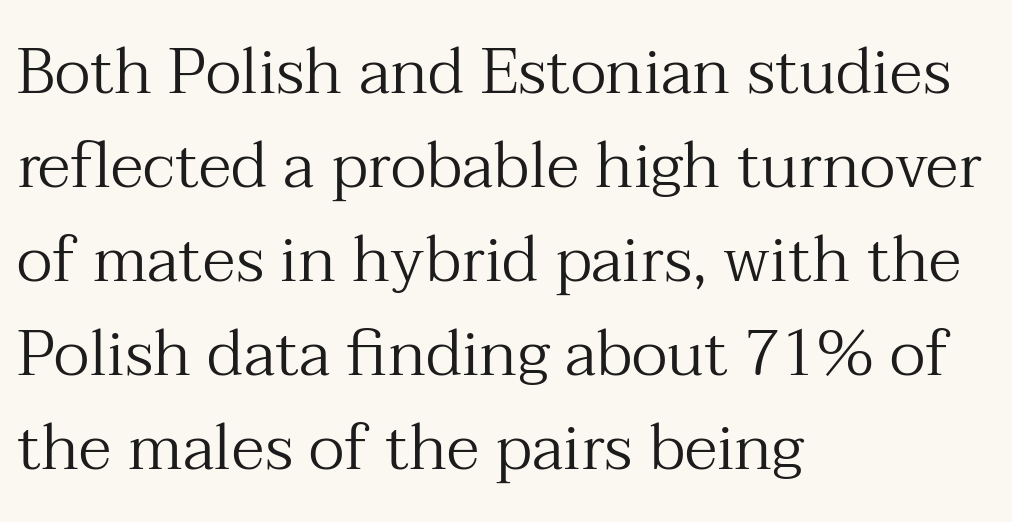
The image shows 64 px regular-weight serif type, upright; set left-aligned, normal line spacing (1.47x), normal letter spacing, not underlined; medium stroke contrast and a medium x-height.
